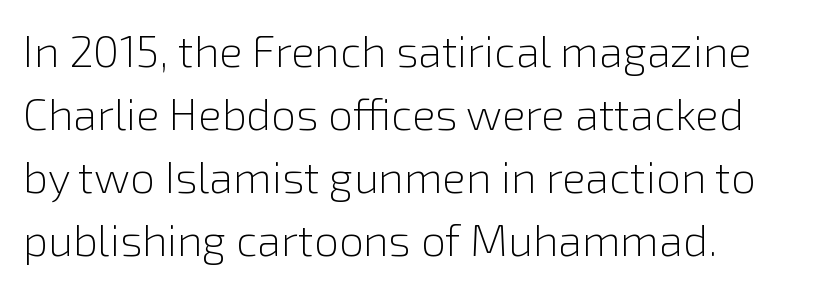
The image shows 44 px light sans-serif type, upright; set left-aligned, normal line spacing (1.43x), normal letter spacing, not underlined; a medium x-height.
